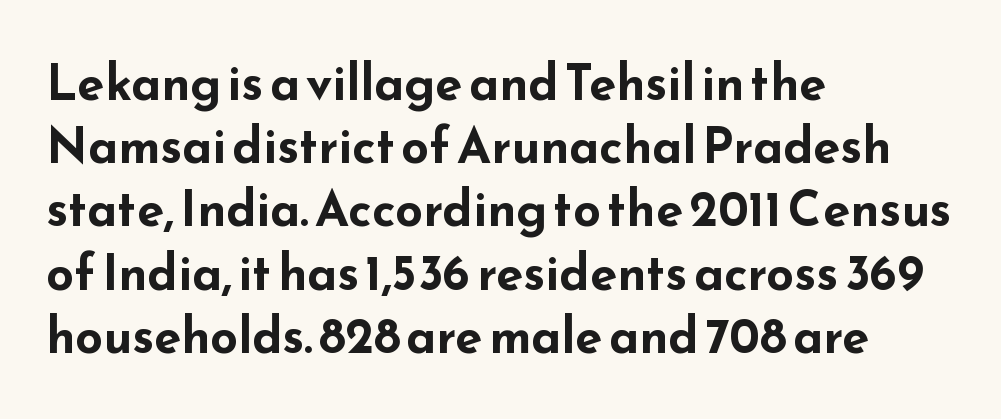
{"serif": "no", "italic": "no", "bold": "yes", "weight": "bold", "width": "wide", "stroke_contrast": "low", "x_height": "small", "monospaced": "no", "underline": "no", "align": "left", "line_spacing": "normal", "line_spacing_ratio": 1.29, "letter_spacing": "normal", "letter_spacing_em": 0.0, "glyph_px": 49}
